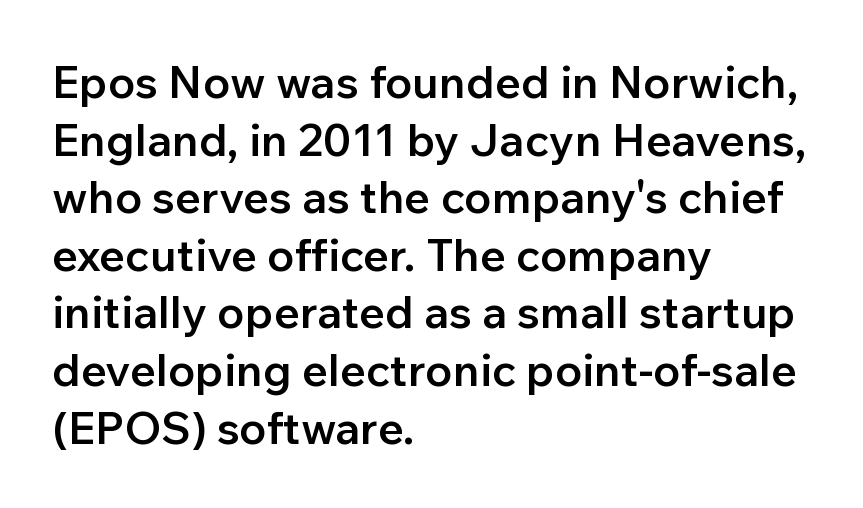
Summary of vertical rhythm: regular, with standard interline spacing. The zone under the glyphs is completely vacant. These lines are composed in type without serifs. Character widths vary here, with narrow letters taking less room than wide ones.
